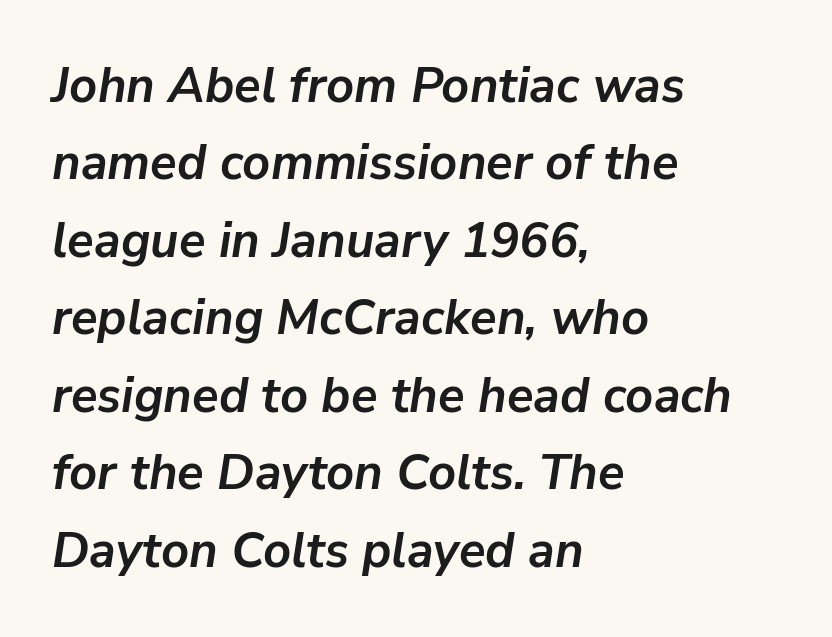
Weight: bold. The letters sit at their default tracking, neither squeezed nor spread. The axis of the letterforms is tilted away from vertical. Compared with a centered layout, this one pins lines to the left instead. Proportional: the letters do not fall into vertical columns. Rows of type keep a routine distance in the vertical direction.
